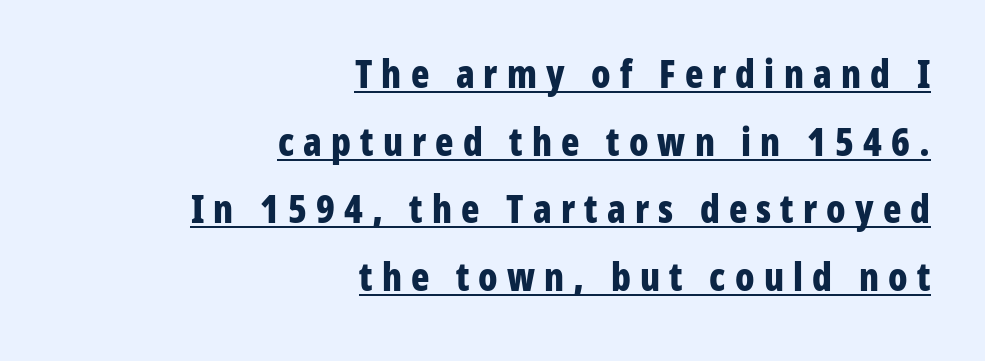
The image shows 38 px bold, condensed sans-serif type, upright; set right-aligned, line spacing 1.78x, unusually wide letter spacing (+0.24 em), underlined; low stroke contrast and a medium x-height.
